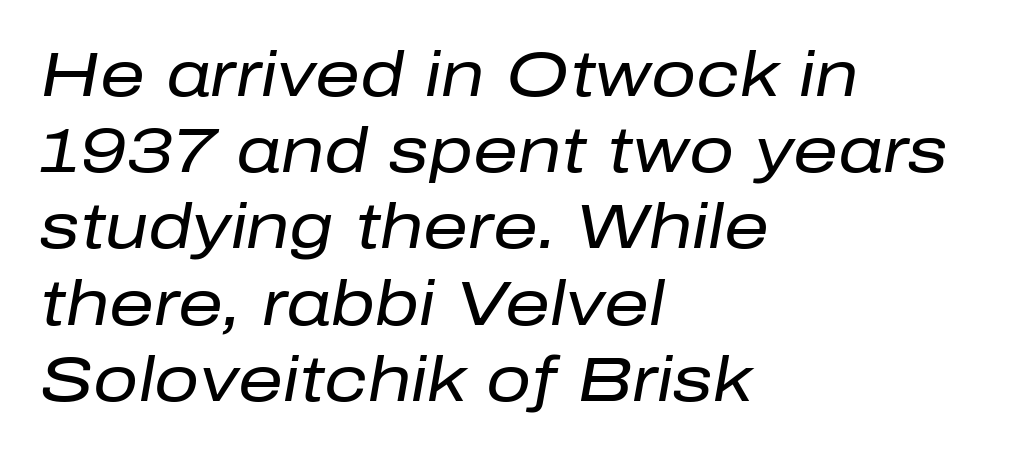
{"italic": "yes", "lean": "right", "slant_degrees": 10, "bold": "no", "weight": "regular", "width": "normal", "stroke_contrast": "low", "x_height": "medium", "monospaced": "no", "underline": "no", "align": "left", "line_spacing_ratio": 1.21, "letter_spacing": "normal", "letter_spacing_em": 0.0, "glyph_px": 63}
